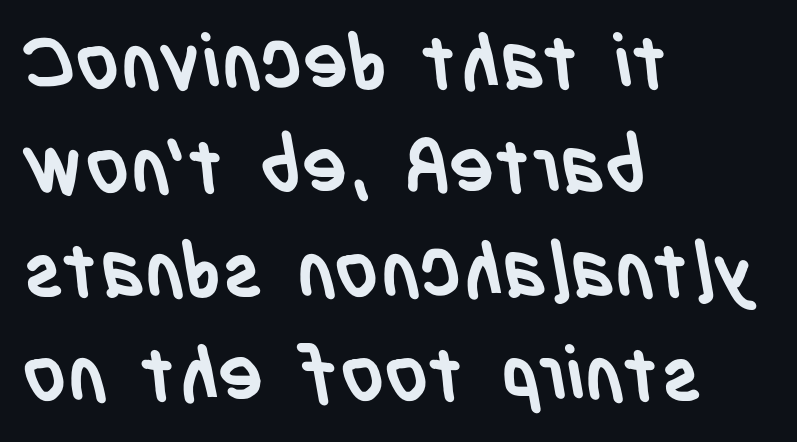
Looks like regular typesetting: each glyph gets only the width it needs. Caption: standard tracking, unaltered. The rendering anchors every line to the left-hand side. The lines sit at an ordinary, default distance from one another. Plenty of ink on the page — the face is bold. Has an underline been added? It has not.
